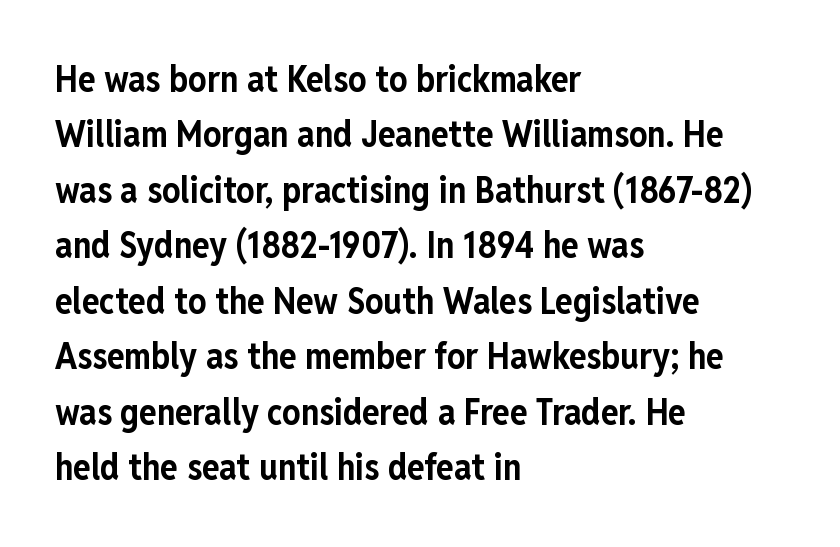
Q: Is the text bold? A: Yes.
Q: Is the text italic (slanted)? A: No, it is upright.
Q: Is the typeface a serif or a sans-serif typeface? A: Sans-serif.
Q: Is the text underlined? A: No.
Q: How is the paragraph aligned? A: Left-aligned.
Q: Is the spacing between letters normal or unusually wide? A: Normal.
Q: Is the spacing between lines tight, normal or loose? A: Normal.
Q: Width (condensed, normal, or wide)? A: Condensed.
Q: Stroke contrast? A: Low.
Q: x-height? A: Medium.
Q: Monospaced? A: No.
